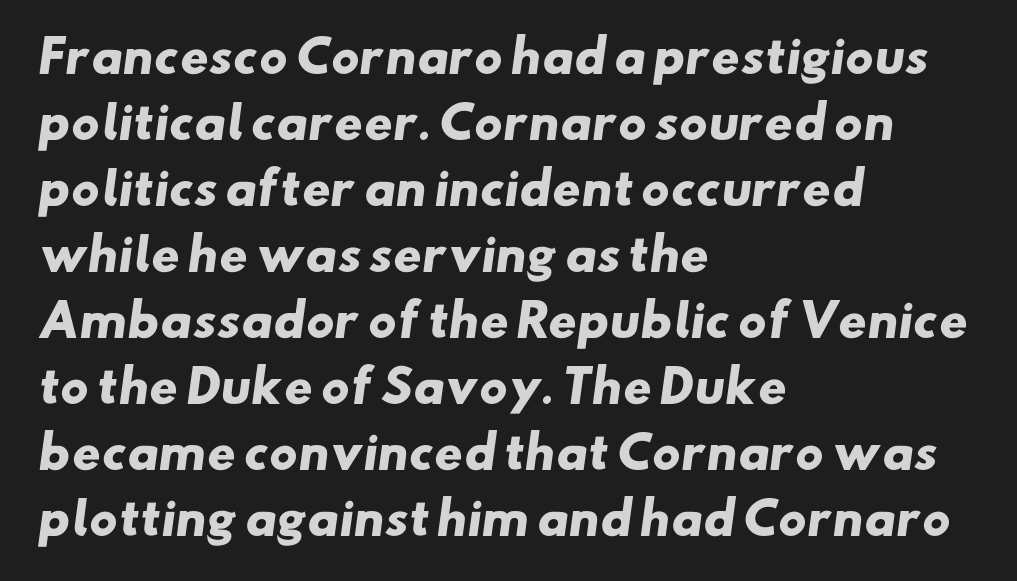
Q: Is the text bold? A: Yes.
Q: Is the typeface a serif or a sans-serif typeface? A: Sans-serif.
Q: Is the text underlined? A: No.
Q: How is the paragraph aligned? A: Left-aligned.
Q: Is the spacing between letters normal or unusually wide? A: Normal.
Q: Is the spacing between lines tight, normal or loose? A: Normal.
Q: Width (condensed, normal, or wide)? A: Wide.
Q: Stroke contrast? A: Low.
Q: x-height? A: Small.
Q: Monospaced? A: No.
